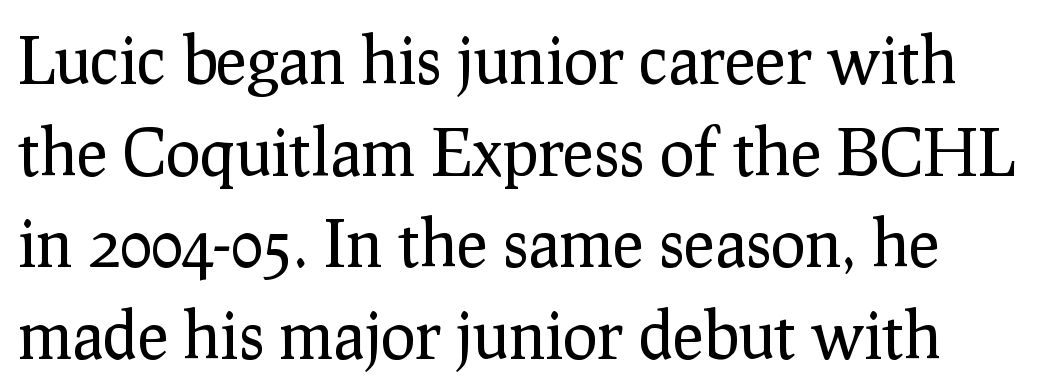
Q: Is the text bold? A: No.
Q: Is the text italic (slanted)? A: No, it is upright.
Q: Is the typeface a serif or a sans-serif typeface? A: Serif.
Q: Is the text underlined? A: No.
Q: Is the spacing between letters normal or unusually wide? A: Normal.
Q: Is the spacing between lines tight, normal or loose? A: Normal.
Q: Width (condensed, normal, or wide)? A: Normal.
Q: Stroke contrast? A: Low.
Q: x-height? A: Medium.
Q: Monospaced? A: No.
